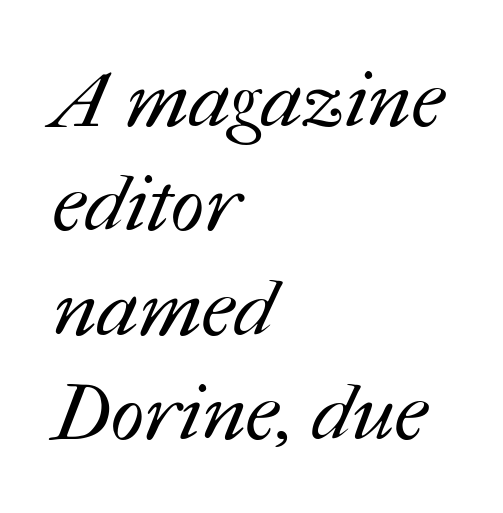
{"bold": "no", "weight": "regular", "width": "normal", "stroke_contrast": "medium", "x_height": "medium", "monospaced": "no", "underline": "no", "align": "left", "line_spacing": "normal", "line_spacing_ratio": 1.32, "letter_spacing": "normal", "letter_spacing_em": 0.0, "glyph_px": 79}
